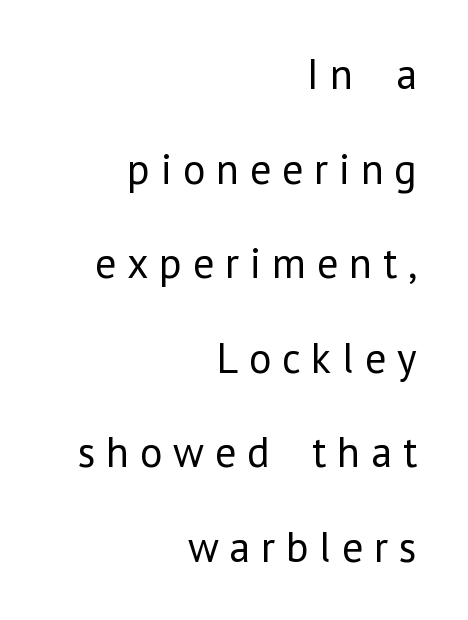
{"serif": "no", "italic": "no", "bold": "no", "weight": "regular", "width": "normal", "stroke_contrast": "low", "x_height": "medium", "monospaced": "no", "underline": "no", "align": "right", "line_spacing": "loose", "line_spacing_ratio": 2.2, "letter_spacing": "wide", "letter_spacing_em": 0.25, "glyph_px": 43}
